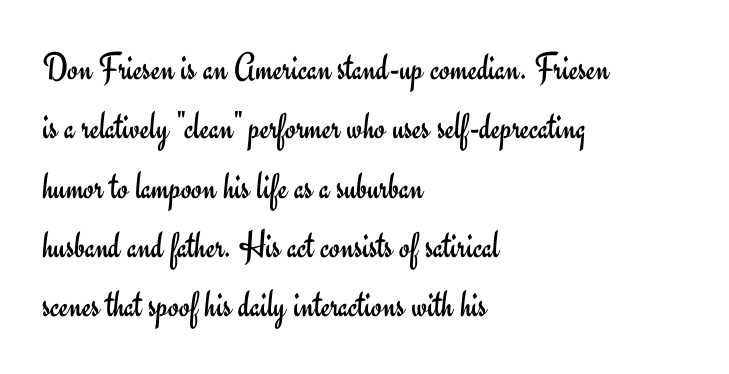
The image shows 39 px regular-weight sans-serif type; set left-aligned, normal line spacing (1.52x), normal letter spacing, not underlined; low stroke contrast and a small x-height.
